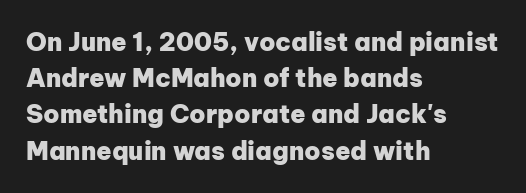
The image shows 25 px bold type, upright; set left-aligned, normal line spacing (1.45x), normal letter spacing, not underlined.
